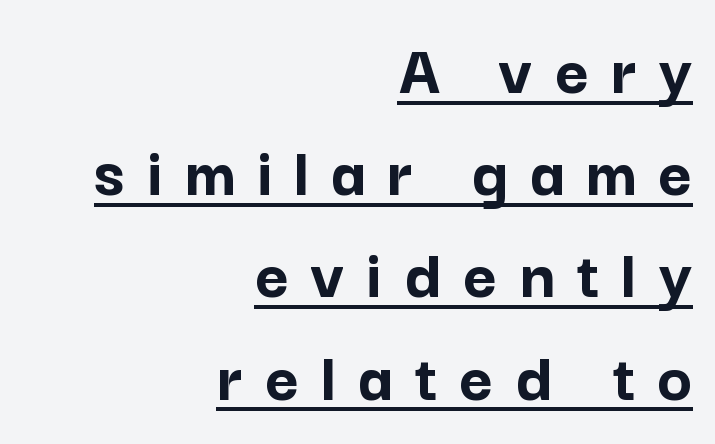
Visually the block forms a straight wall on the right and a jagged coastline on the left. What stands out about the letter spacing? Its width — letters are far apart. Unlike a traditional serif, this face leaves its strokes unadorned. The letters stand straight up with perfectly vertical stems. Students, observe: this is what conventionally led text looks like. The words here are underlined.
